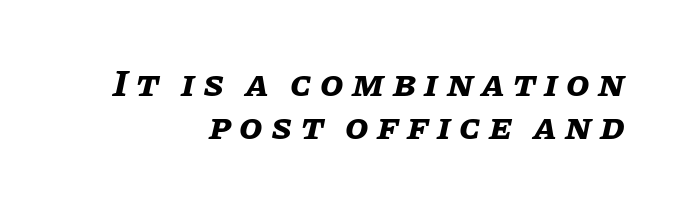
Compared with an ordinary text face, these strokes are far heavier — a full bold. One-word summary of the alignment: right. You can tell it's italic because the verticals aren't actually vertical. Unmarked baselines from the first word to the last. The passage shown stacks its lines with hardly any gap.
